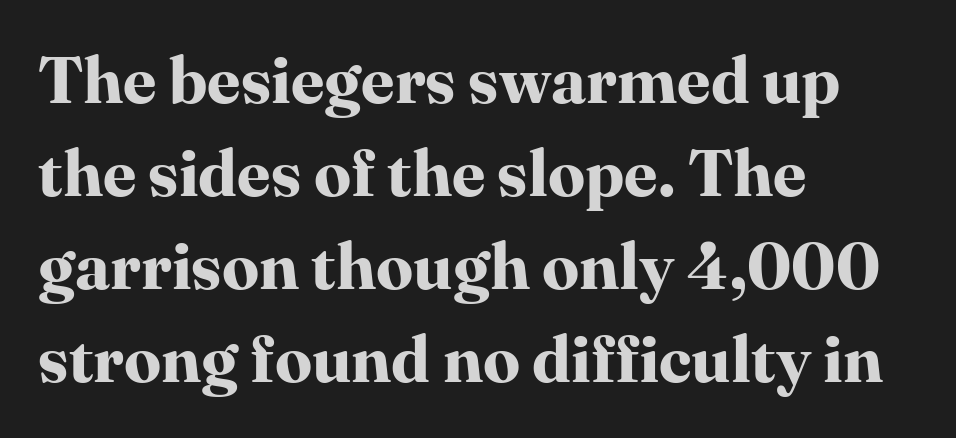
{"serif": "yes", "italic": "no", "bold": "yes", "weight": "bold", "width": "normal", "stroke_contrast": "high", "x_height": "medium", "monospaced": "no", "underline": "no", "align": "left", "line_spacing": "normal", "line_spacing_ratio": 1.41, "letter_spacing": "normal", "letter_spacing_em": 0.0, "glyph_px": 66}
